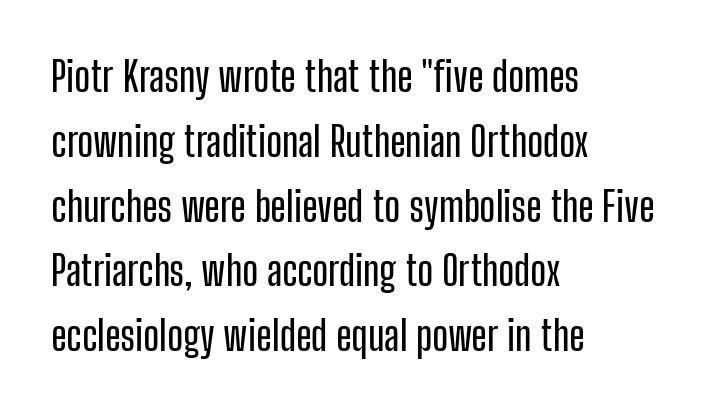
Summary of vertical rhythm: regular, with standard interline spacing. Tall strokes in this sample are plumb rather than angled. The baseline area is clear. The type family on display is of the sans-serif kind. These lines are rendered in a variable-pitch font.
